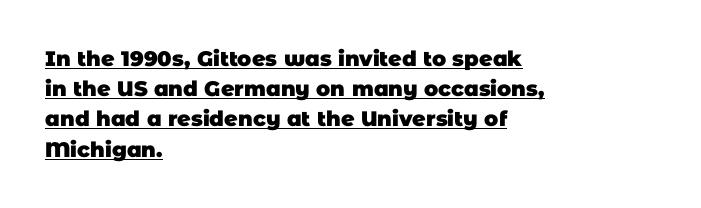
Caption: bold face, heavy strokes. Like a heading marked for emphasis, these lines bear an underscore. This sample keeps an unexceptional amount of space between lines. The passage is arranged the way most books set body copy — flush left.
